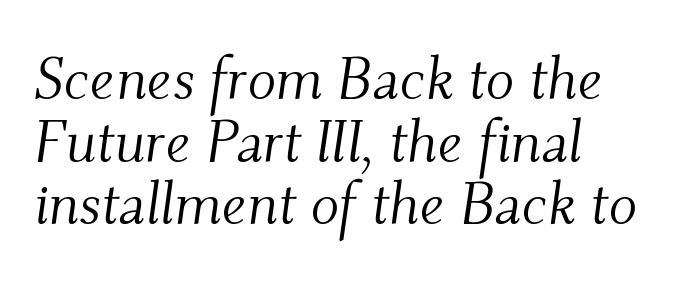
Q: Is the text bold? A: No.
Q: Is the text italic (slanted)? A: Yes, it leans right by about 9 degrees.
Q: Is the typeface a serif or a sans-serif typeface? A: Serif.
Q: Is the text underlined? A: No.
Q: How is the paragraph aligned? A: Left-aligned.
Q: Is the spacing between letters normal or unusually wide? A: Normal.
Q: Is the spacing between lines tight, normal or loose? A: Tight.
Q: Width (condensed, normal, or wide)? A: Normal.
Q: Stroke contrast? A: Medium.
Q: x-height? A: Small.
Q: Monospaced? A: No.
